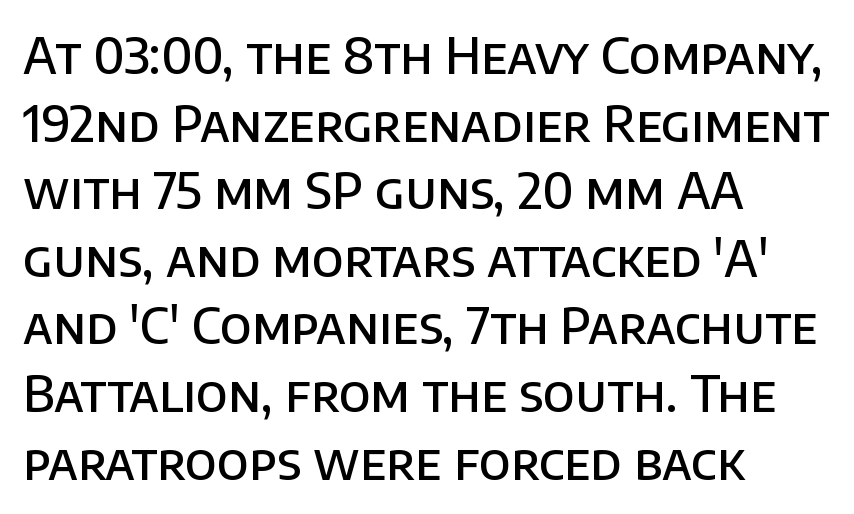
Q: Is the text bold? A: Semi-bold.
Q: Is the text italic (slanted)? A: No, it is upright.
Q: Is the typeface a serif or a sans-serif typeface? A: Sans-serif.
Q: Is the text underlined? A: No.
Q: How is the paragraph aligned? A: Left-aligned.
Q: Is the spacing between letters normal or unusually wide? A: Normal.
Q: Is the spacing between lines tight, normal or loose? A: Normal.
Q: Width (condensed, normal, or wide)? A: Normal.
Q: Stroke contrast? A: Low.
Q: x-height? A: Large.
Q: Monospaced? A: No.
